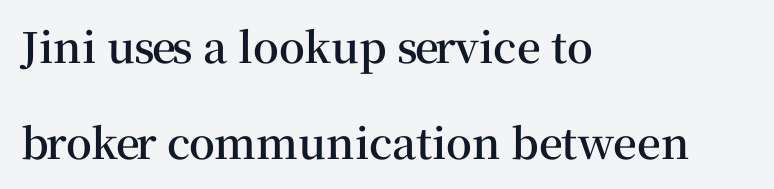
The typesetter chose a ragged-right arrangement here. A roman cut, with each character standing at attention. Has an underline been added? It has not. The passage shown is typed in a proportional face where columns would drift. In terms of letterform style, serifs are clearly present.
